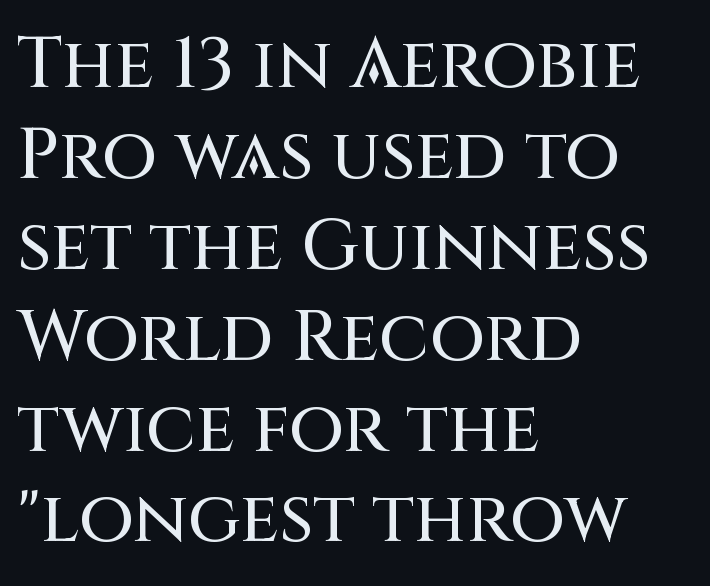
{"serif": "no", "italic": "no", "width": "normal", "stroke_contrast": "medium", "x_height": "large", "monospaced": "no", "underline": "no", "align": "left", "line_spacing": "normal", "line_spacing_ratio": 1.28, "letter_spacing": "normal", "letter_spacing_em": 0.0, "glyph_px": 71}
